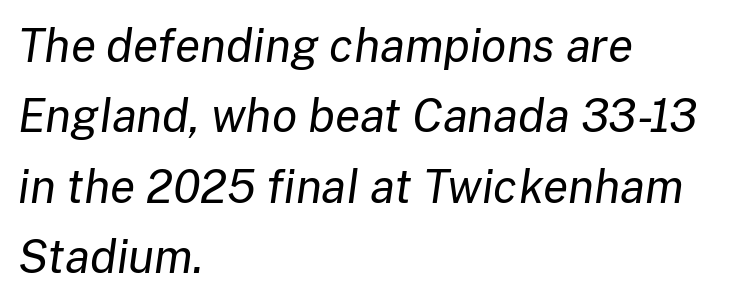
You could not count columns in this text — the font is proportionally spaced. The specimen reads as italic at a glance. Baseline-to-baseline distance is the conventional proportion of letter height. What stands out about the letter spacing? Nothing — it is the standard amount. A clean baseline with only descenders dipping below it. Short and long lines alike share a common starting point at left.
